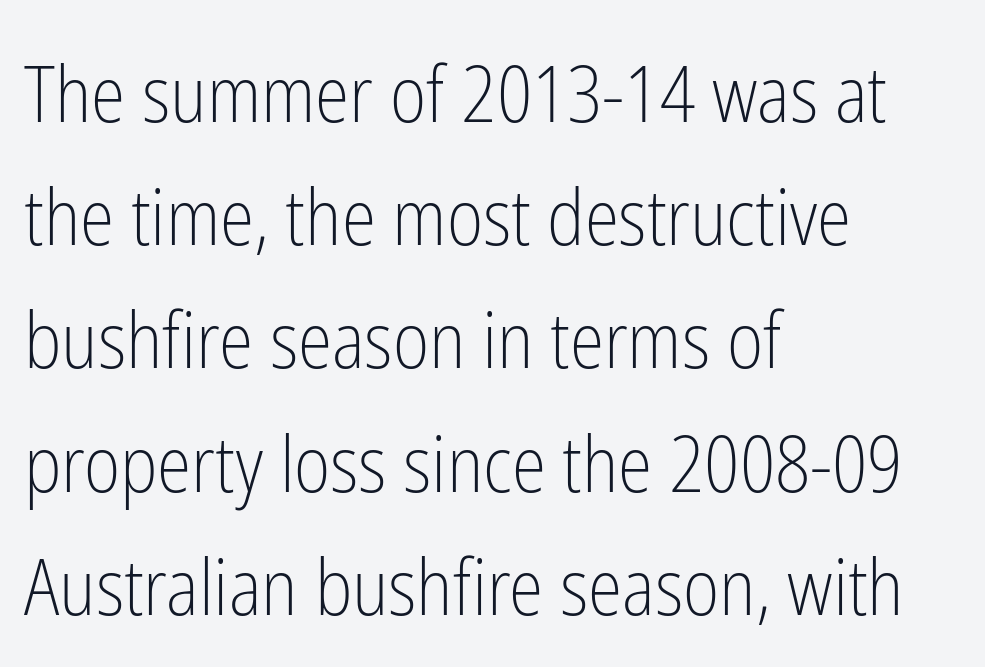
Q: Is the text bold? A: No.
Q: Is the text italic (slanted)? A: No, it is upright.
Q: Is the typeface a serif or a sans-serif typeface? A: Sans-serif.
Q: Is the text underlined? A: No.
Q: How is the paragraph aligned? A: Left-aligned.
Q: Is the spacing between letters normal or unusually wide? A: Normal.
Q: Is the spacing between lines tight, normal or loose? A: Normal.
Q: Width (condensed, normal, or wide)? A: Condensed.
Q: Stroke contrast? A: Low.
Q: x-height? A: Medium.
Q: Monospaced? A: No.
